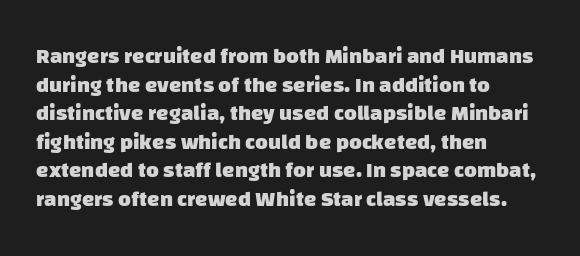
Q: Is the text bold? A: Yes.
Q: Is the text underlined? A: No.
Q: How is the paragraph aligned? A: Left-aligned.
Q: Is the spacing between letters normal or unusually wide? A: Normal.
Q: Is the spacing between lines tight, normal or loose? A: Normal.
